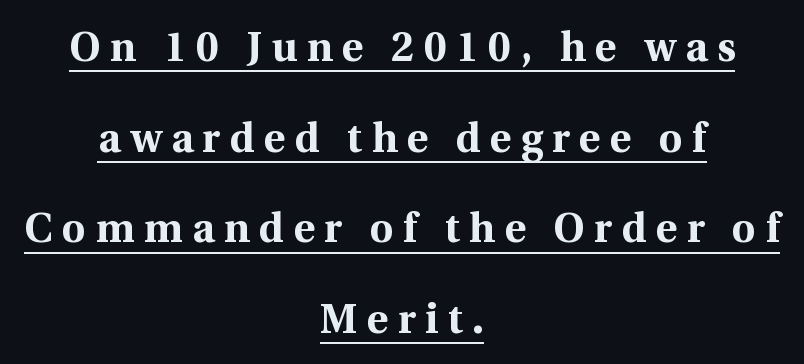
Check the space under the baseline: a stroke is drawn there. Character widths vary here, with narrow letters taking less room than wide ones. Caption: multi-line text, centered on the measure. Pretty heavy lettering here — definitely bold.
